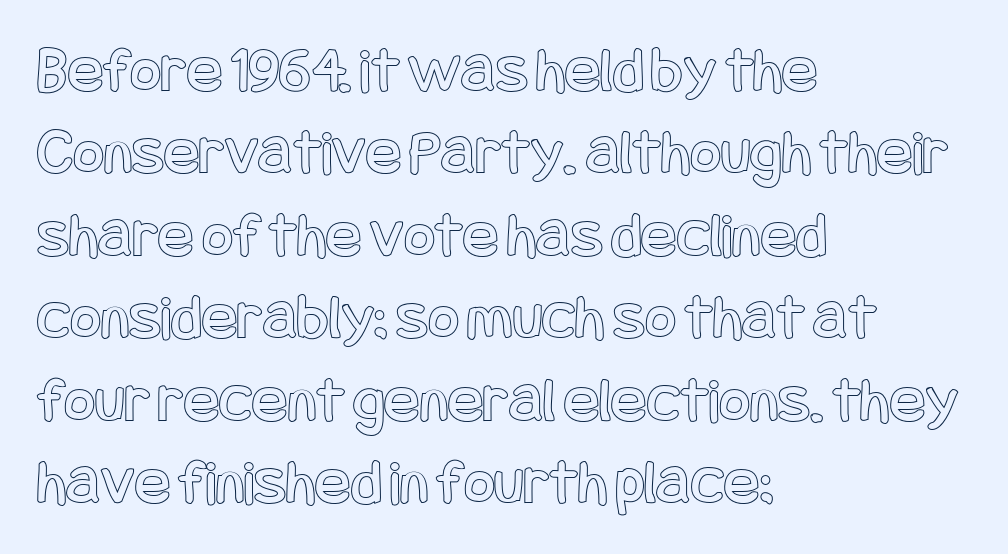
This rendering leaves character spacing at its baseline value. Words float on clear page, feet unadorned. What's the leading like? Ordinary, nothing unusual. A student would call this left alignment; a typographer would say flush left, rag right. Tall strokes in this sample are plumb rather than angled.
